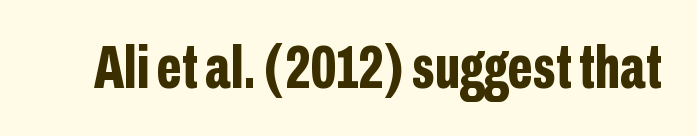
Nope, not italic — everything's standing straight. The rendering shows plain stroke endings on the letterforms — a sans-serif design. In terms of letterspacing, this is plain default setting. Any mark beneath the type? The region is blank. Stroke thickness is high; the sample reads as a true bold. A typesetter would call this proportional, since set widths differ per character.
